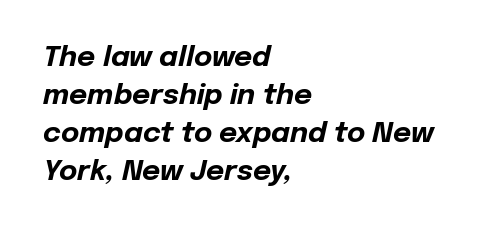
Q: Is the text bold? A: Yes.
Q: Is the text italic (slanted)? A: Yes, it leans right by about 12 degrees.
Q: Is the text underlined? A: No.
Q: How is the paragraph aligned? A: Left-aligned.
Q: Is the spacing between letters normal or unusually wide? A: Normal.
Q: Is the spacing between lines tight, normal or loose? A: Normal.
Q: Width (condensed, normal, or wide)? A: Normal.
Q: Stroke contrast? A: Low.
Q: x-height? A: Medium.
Q: Monospaced? A: No.
